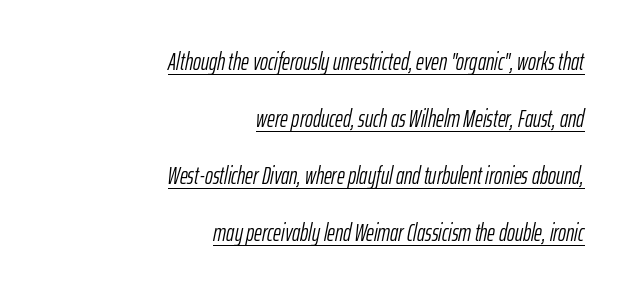
{"italic": "yes", "lean": "right", "slant_degrees": 12, "bold": "no", "underline": "yes", "align": "right", "line_spacing": "loose", "line_spacing_ratio": 2.38, "letter_spacing": "normal", "letter_spacing_em": 0.0, "glyph_px": 24}
